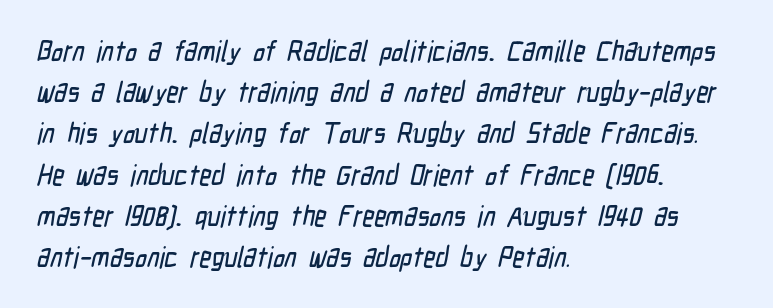
Q: Is the typeface a serif or a sans-serif typeface? A: Sans-serif.
Q: Is the text underlined? A: No.
Q: How is the paragraph aligned? A: Left-aligned.
Q: Is the spacing between letters normal or unusually wide? A: Normal.
Q: Is the spacing between lines tight, normal or loose? A: Normal.
Q: Width (condensed, normal, or wide)? A: Condensed.
Q: Stroke contrast? A: Low.
Q: x-height? A: Medium.
Q: Monospaced? A: No.
